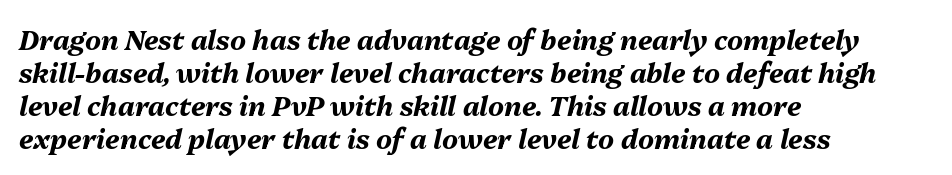
The image shows 27 px bold type, italic (leaning right); set left-aligned, line spacing 1.22x, normal letter spacing, not underlined.
